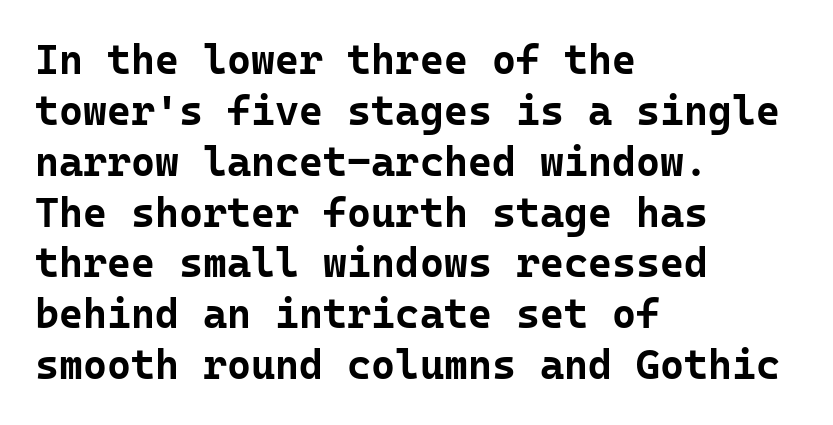
The image shows 41 px bold sans-serif type, upright, monospaced; set left-aligned, line spacing 1.24x, normal letter spacing, not underlined; low stroke contrast and a medium x-height.
